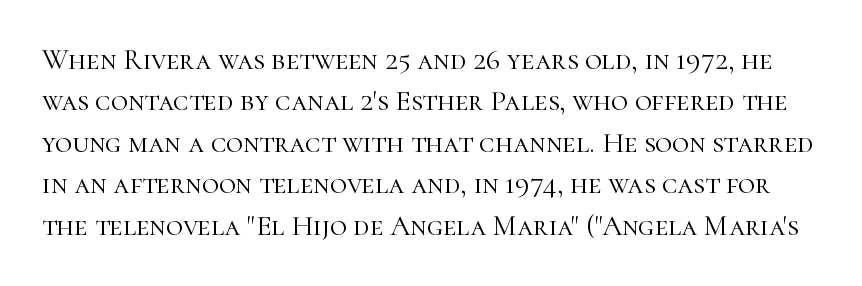
The image shows 29 px light serif type, upright; set normal line spacing (1.43x), normal letter spacing, not underlined; high stroke contrast and a medium x-height.
